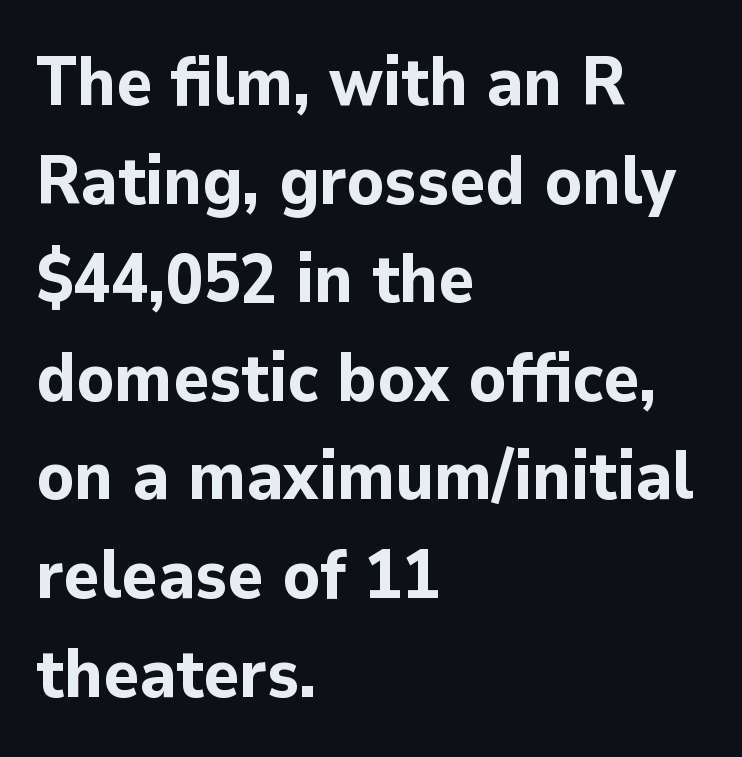
Typographically, this falls in the sans-serif category. Each row of text sits above clean, open space. These lines were composed using upright roman letters. The face used here has the dense, thick strokes of a bold.
